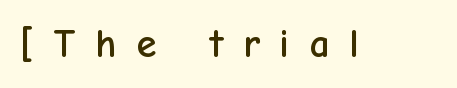
Q: Is the text italic (slanted)? A: No, it is upright.
Q: Is the typeface a serif or a sans-serif typeface? A: Sans-serif.
Q: Is the text underlined? A: No.
Q: Is the spacing between letters normal or unusually wide? A: Unusually wide.
Q: Width (condensed, normal, or wide)? A: Normal.
Q: Stroke contrast? A: Low.
Q: x-height? A: Medium.
Q: Monospaced? A: No.
